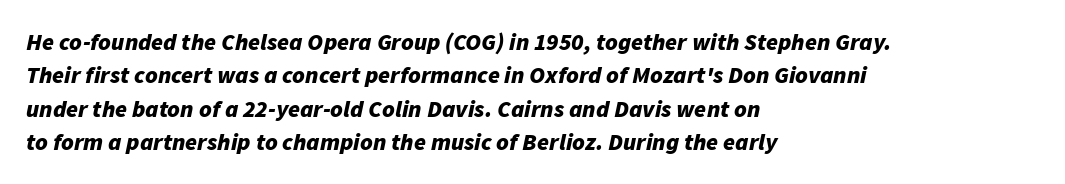
{"italic": "yes", "lean": "right", "slant_degrees": 11, "bold": "yes", "underline": "no", "align": "left", "line_spacing": "normal", "line_spacing_ratio": 1.39, "letter_spacing": "normal", "letter_spacing_em": 0.0, "glyph_px": 24}
